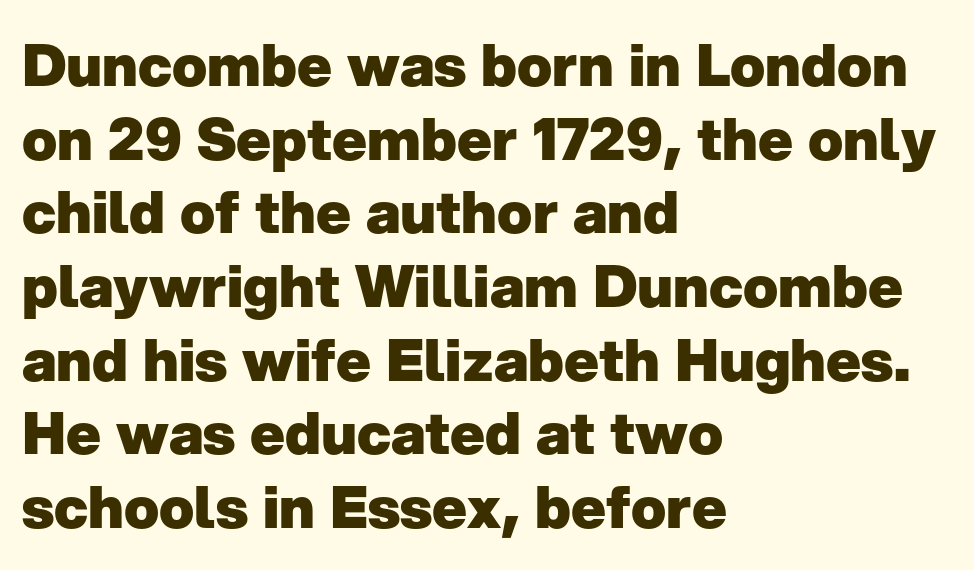
The image shows 58 px heavy sans-serif type, upright; set left-aligned, normal line spacing (1.27x), normal letter spacing, not underlined; low stroke contrast and a medium x-height.
